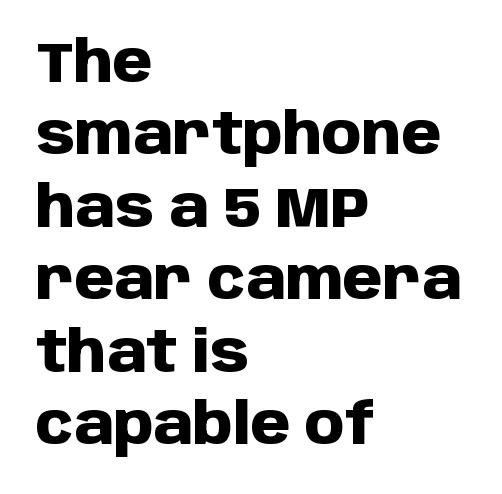
Q: Is the text bold? A: Yes.
Q: Is the text italic (slanted)? A: No, it is upright.
Q: Is the typeface a serif or a sans-serif typeface? A: Sans-serif.
Q: Is the text underlined? A: No.
Q: How is the paragraph aligned? A: Left-aligned.
Q: Is the spacing between letters normal or unusually wide? A: Normal.
Q: Is the spacing between lines tight, normal or loose? A: Normal.
Q: Width (condensed, normal, or wide)? A: Normal.
Q: Stroke contrast? A: Low.
Q: x-height? A: Large.
Q: Monospaced? A: No.
